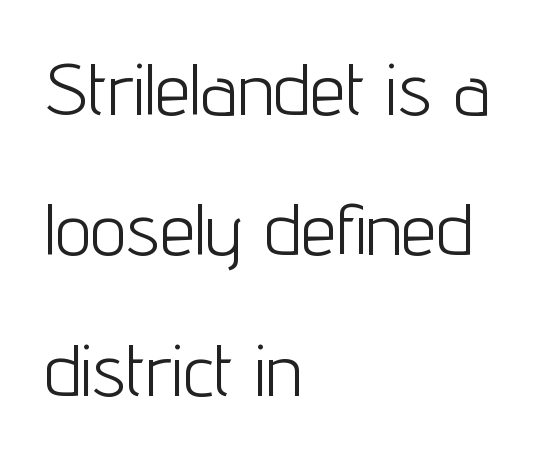
Q: Is the text bold? A: No.
Q: Is the text italic (slanted)? A: No, it is upright.
Q: Is the typeface a serif or a sans-serif typeface? A: Sans-serif.
Q: Is the text underlined? A: No.
Q: How is the paragraph aligned? A: Left-aligned.
Q: Is the spacing between letters normal or unusually wide? A: Normal.
Q: Is the spacing between lines tight, normal or loose? A: Loose.
Q: Width (condensed, normal, or wide)? A: Condensed.
Q: Stroke contrast? A: Low.
Q: x-height? A: Medium.
Q: Monospaced? A: No.
